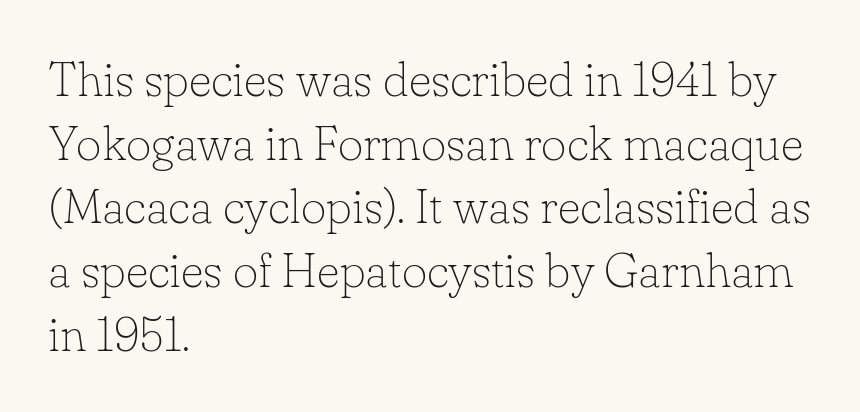
Q: Is the text bold? A: No.
Q: Is the text italic (slanted)? A: No, it is upright.
Q: Is the typeface a serif or a sans-serif typeface? A: Serif.
Q: Is the text underlined? A: No.
Q: How is the paragraph aligned? A: Left-aligned.
Q: Is the spacing between letters normal or unusually wide? A: Normal.
Q: Is the spacing between lines tight, normal or loose? A: Normal.
Q: Width (condensed, normal, or wide)? A: Normal.
Q: Stroke contrast? A: Low.
Q: x-height? A: Small.
Q: Monospaced? A: No.
